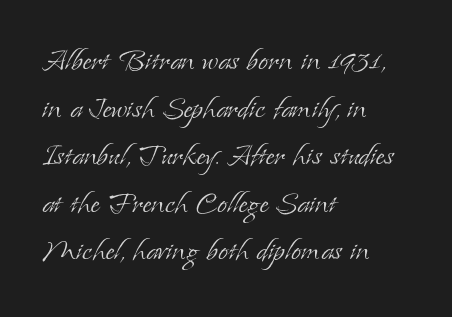
{"serif": "yes", "bold": "no", "weight": "light", "width": "normal", "stroke_contrast": "low", "x_height": "small", "monospaced": "no", "underline": "no", "align": "left", "line_spacing": "normal", "line_spacing_ratio": 1.32, "letter_spacing": "normal", "letter_spacing_em": 0.0, "glyph_px": 36}
